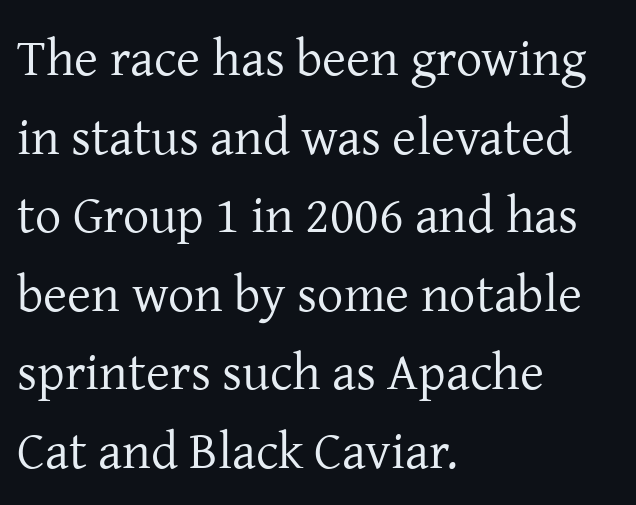
Q: Is the text bold? A: No.
Q: Is the text italic (slanted)? A: No, it is upright.
Q: Is the typeface a serif or a sans-serif typeface? A: Serif.
Q: Is the text underlined? A: No.
Q: How is the paragraph aligned? A: Left-aligned.
Q: Is the spacing between letters normal or unusually wide? A: Normal.
Q: Is the spacing between lines tight, normal or loose? A: Normal.
Q: Width (condensed, normal, or wide)? A: Normal.
Q: Stroke contrast? A: Low.
Q: x-height? A: Medium.
Q: Monospaced? A: No.
